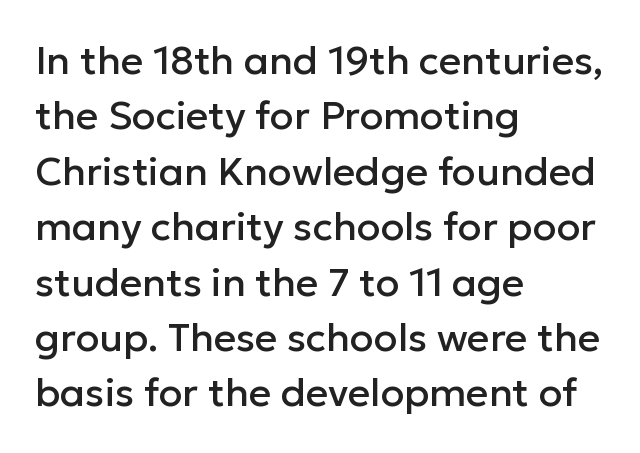
{"serif": "no", "italic": "no", "width": "normal", "stroke_contrast": "low", "x_height": "medium", "monospaced": "no", "underline": "no", "align": "left", "line_spacing": "normal", "line_spacing_ratio": 1.42, "letter_spacing": "normal", "letter_spacing_em": 0.0, "glyph_px": 39}
